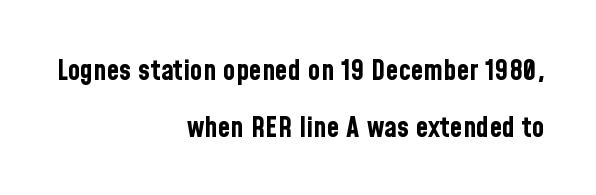
Q: Is the text bold? A: Yes.
Q: Is the text italic (slanted)? A: No, it is upright.
Q: Is the typeface a serif or a sans-serif typeface? A: Sans-serif.
Q: Is the text underlined? A: No.
Q: How is the paragraph aligned? A: Right-aligned.
Q: Is the spacing between letters normal or unusually wide? A: Normal.
Q: Is the spacing between lines tight, normal or loose? A: Loose.
Q: Width (condensed, normal, or wide)? A: Condensed.
Q: Stroke contrast? A: Low.
Q: x-height? A: Medium.
Q: Monospaced? A: No.
